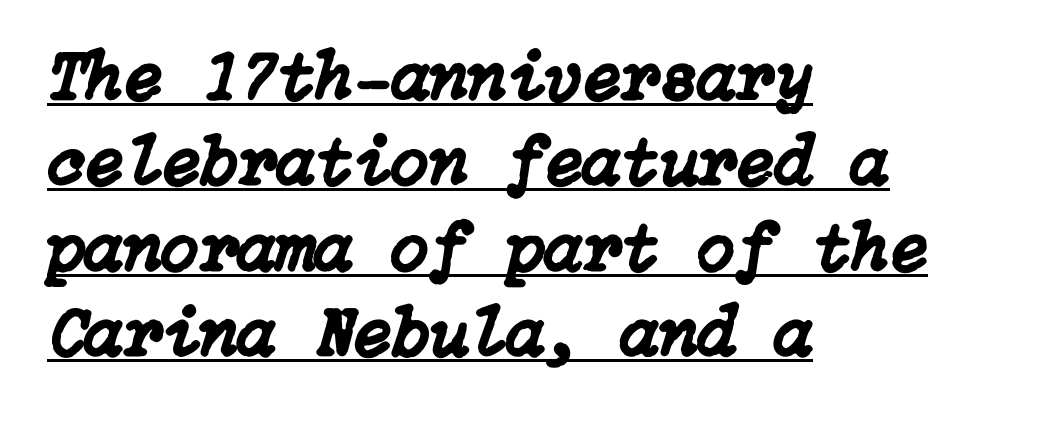
Which margin do the lines hug? The left one — the right edge is uneven. These characters rest on top of a visible drawn line. Observe the ordinary spacing: letters are neighbours, not strangers. Posture: slanted.
